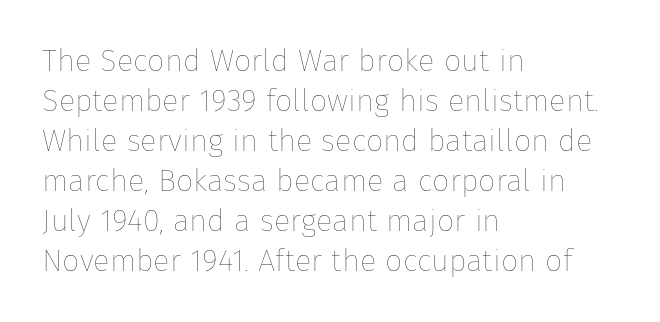
{"italic": "no", "bold": "no", "weight": "thin", "width": "normal", "stroke_contrast": "low", "x_height": "medium", "monospaced": "no", "underline": "no", "align": "left", "line_spacing": "normal", "line_spacing_ratio": 1.29, "letter_spacing": "normal", "letter_spacing_em": 0.0, "glyph_px": 31}
